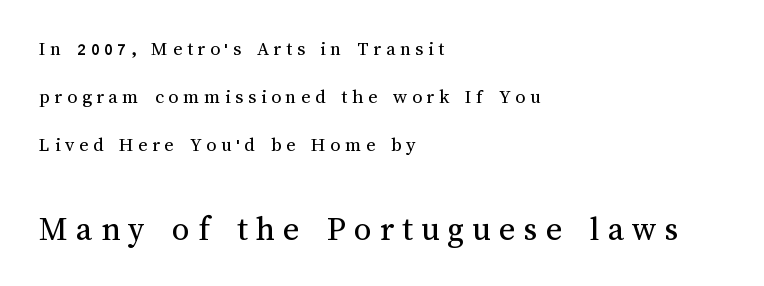
{"italic": "no", "bold": "no", "weight": "regular", "width": "normal", "stroke_contrast": "medium", "x_height": "medium", "monospaced": "no", "underline": "no", "align": "left", "line_spacing": "loose", "line_spacing_ratio": 2.41, "letter_spacing": "wide", "letter_spacing_em": 0.23, "larger_block": "second", "size_ratio": 1.75, "glyph_px": 35}
